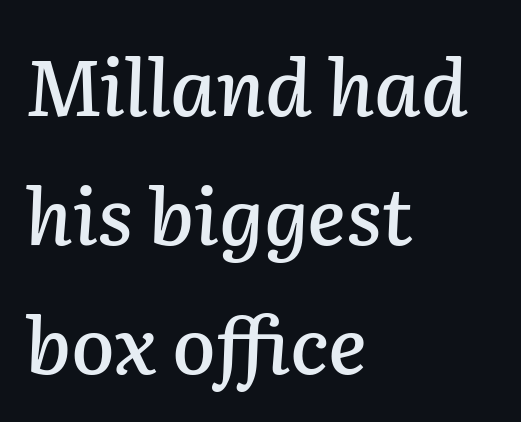
{"italic": "yes", "lean": "right", "slant_degrees": 2, "width": "normal", "stroke_contrast": "low", "x_height": "medium", "monospaced": "no", "underline": "no", "align": "left", "line_spacing": "normal", "line_spacing_ratio": 1.63, "letter_spacing": "normal", "letter_spacing_em": 0.0, "glyph_px": 79}
